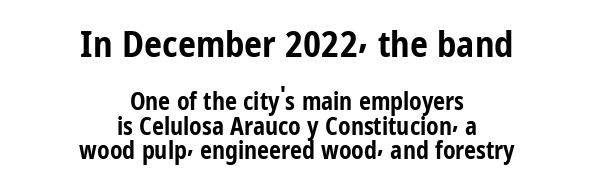
The image shows 36 px bold, condensed sans-serif type, upright; set centered, tight line spacing (1.03x), normal letter spacing, not underlined; the first (top) block is 1.5x larger; low stroke contrast and a medium x-height.
